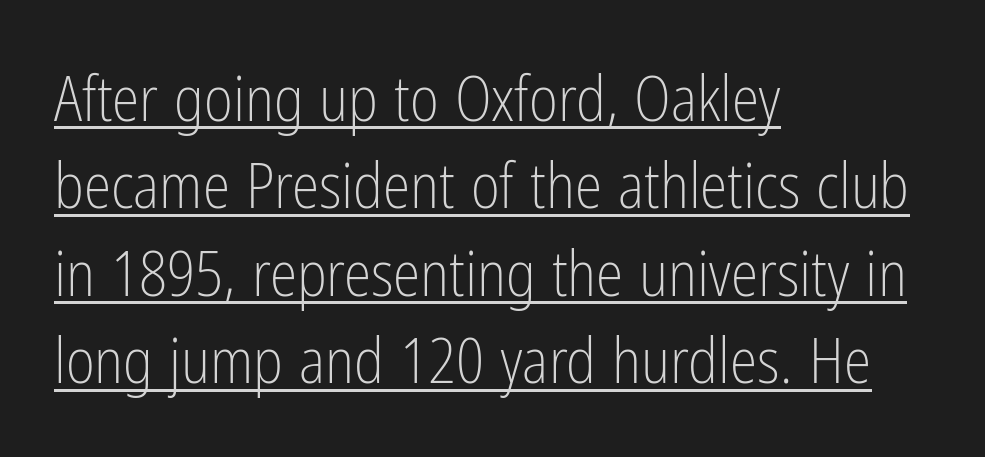
A typesetter would call this leading conventional body-copy spacing. Looks like regular typesetting: each glyph gets only the width it needs. Posture: vertical. The words here are underlined.
